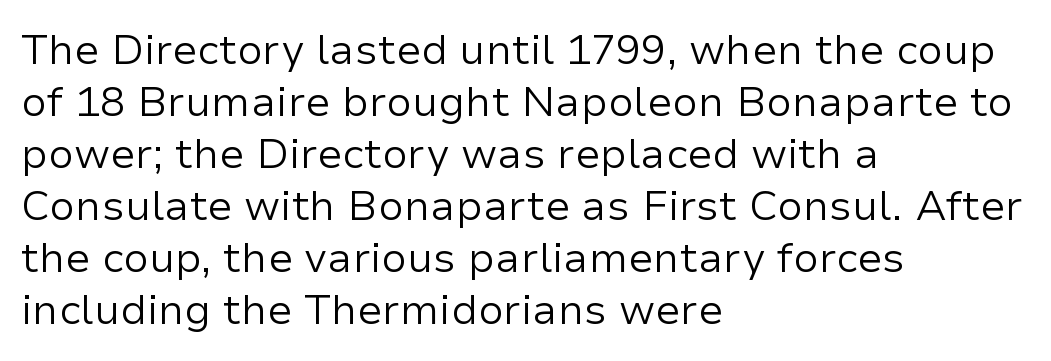
{"serif": "no", "italic": "no", "bold": "no", "weight": "regular", "width": "normal", "stroke_contrast": "low", "x_height": "medium", "monospaced": "no", "underline": "no", "align": "left", "line_spacing_ratio": 1.24, "letter_spacing": "normal", "letter_spacing_em": 0.0, "glyph_px": 42}
